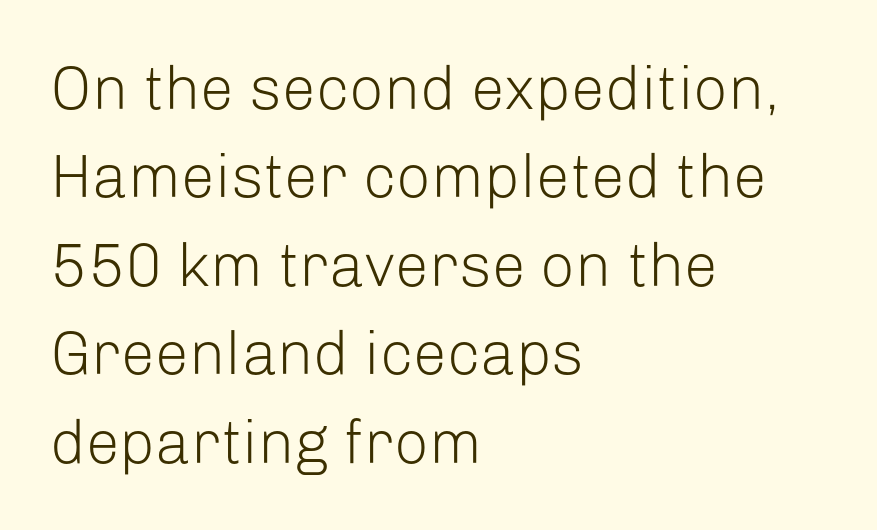
{"serif": "no", "italic": "no", "bold": "no", "weight": "light", "width": "normal", "stroke_contrast": "low", "x_height": "medium", "monospaced": "no", "underline": "no", "align": "left", "line_spacing": "normal", "line_spacing_ratio": 1.45, "letter_spacing": "normal", "letter_spacing_em": 0.0, "glyph_px": 61}
